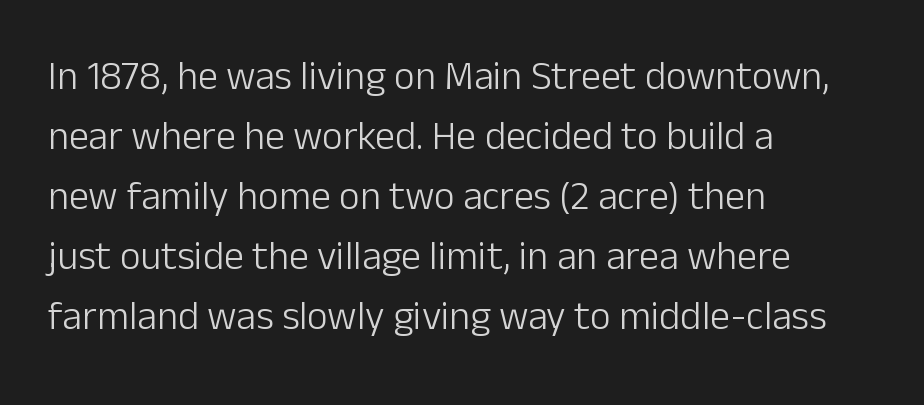
The image shows 40 px light sans-serif type, upright; set left-aligned, normal line spacing (1.5x), normal letter spacing, not underlined; low stroke contrast and a medium x-height.
